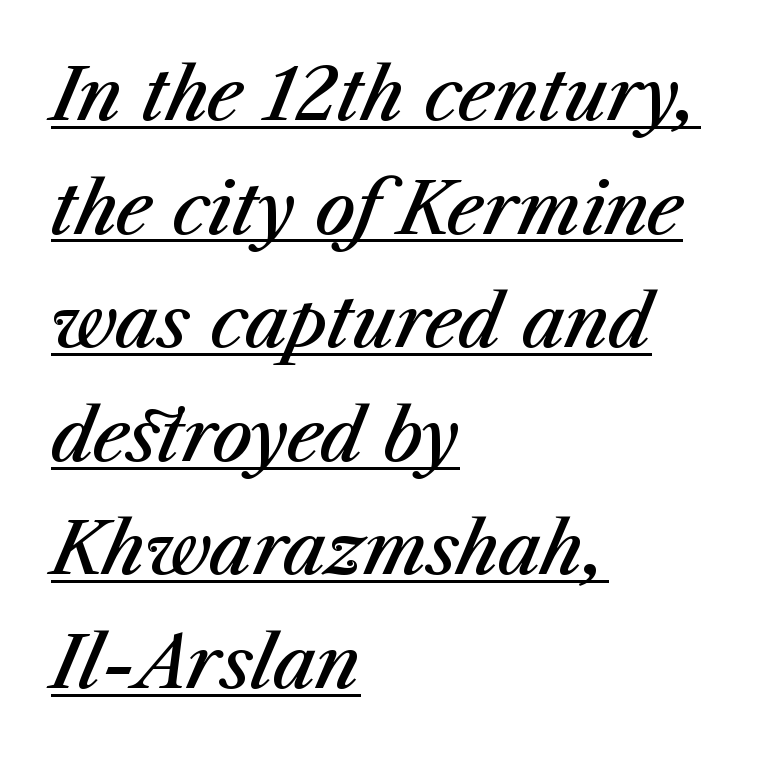
Q: Is the text bold? A: Semi-bold.
Q: Is the text italic (slanted)? A: Yes, it leans right by about 23 degrees.
Q: Is the text underlined? A: Yes.
Q: How is the paragraph aligned? A: Left-aligned.
Q: Is the spacing between letters normal or unusually wide? A: Normal.
Q: Is the spacing between lines tight, normal or loose? A: Normal.
Q: Width (condensed, normal, or wide)? A: Normal.
Q: Stroke contrast? A: Medium.
Q: x-height? A: Medium.
Q: Monospaced? A: No.
